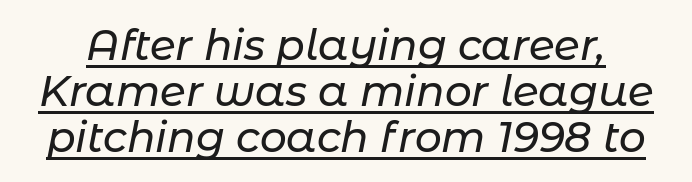
Q: Is the text italic (slanted)? A: Yes, it leans right by about 11 degrees.
Q: Is the text underlined? A: Yes.
Q: Is the spacing between letters normal or unusually wide? A: Normal.
Q: Is the spacing between lines tight, normal or loose? A: Tight.
Q: Width (condensed, normal, or wide)? A: Normal.
Q: Stroke contrast? A: Low.
Q: x-height? A: Medium.
Q: Monospaced? A: No.
